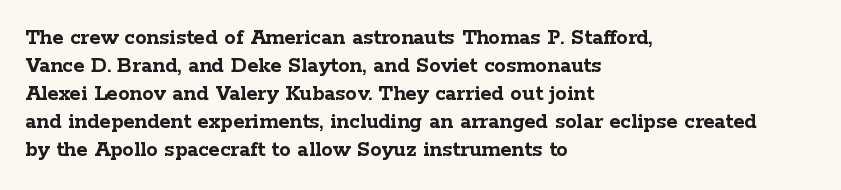
The image shows 23 px bold type, upright; set left-aligned, line spacing 1.22x, normal letter spacing, not underlined.
